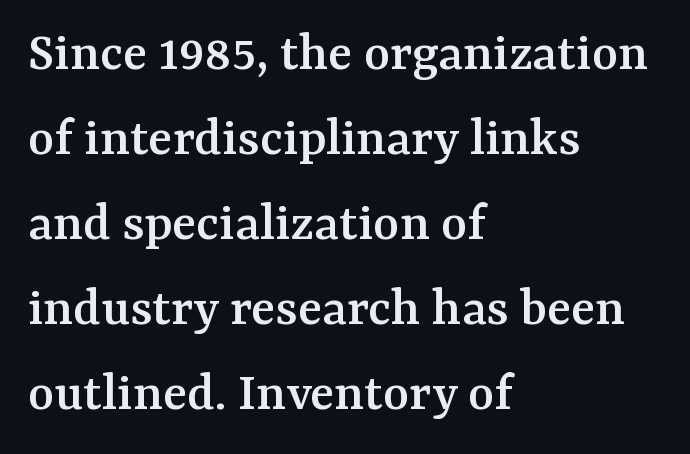
Q: Is the text italic (slanted)? A: No, it is upright.
Q: Is the typeface a serif or a sans-serif typeface? A: Serif.
Q: Is the text underlined? A: No.
Q: How is the paragraph aligned? A: Left-aligned.
Q: Is the spacing between letters normal or unusually wide? A: Normal.
Q: Is the spacing between lines tight, normal or loose? A: Normal.
Q: Width (condensed, normal, or wide)? A: Normal.
Q: Stroke contrast? A: Medium.
Q: x-height? A: Medium.
Q: Monospaced? A: No.
